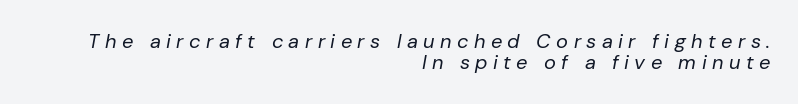
Q: Is the text bold? A: No.
Q: Is the text italic (slanted)? A: Yes, it leans right by about 10 degrees.
Q: Is the text underlined? A: No.
Q: How is the paragraph aligned? A: Right-aligned.
Q: Is the spacing between letters normal or unusually wide? A: Unusually wide.
Q: Is the spacing between lines tight, normal or loose? A: Tight.
